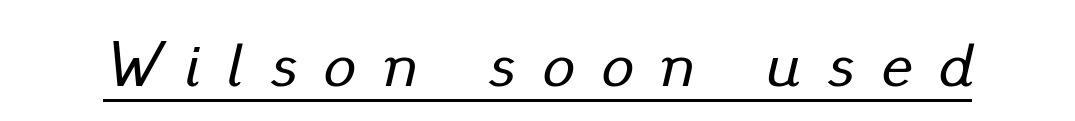
Q: Is the text italic (slanted)? A: Yes, it leans right by about 13 degrees.
Q: Is the text underlined? A: Yes.
Q: Is the spacing between letters normal or unusually wide? A: Unusually wide.
Q: Width (condensed, normal, or wide)? A: Normal.
Q: Stroke contrast? A: Low.
Q: x-height? A: Small.
Q: Monospaced? A: No.
